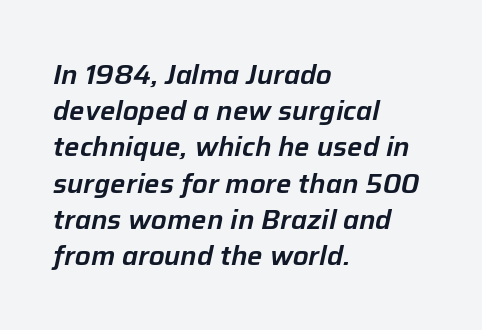
{"italic": "yes", "lean": "right", "slant_degrees": 12, "underline": "no", "align": "left", "line_spacing": "normal", "line_spacing_ratio": 1.34, "letter_spacing": "normal", "letter_spacing_em": 0.0, "glyph_px": 27}
